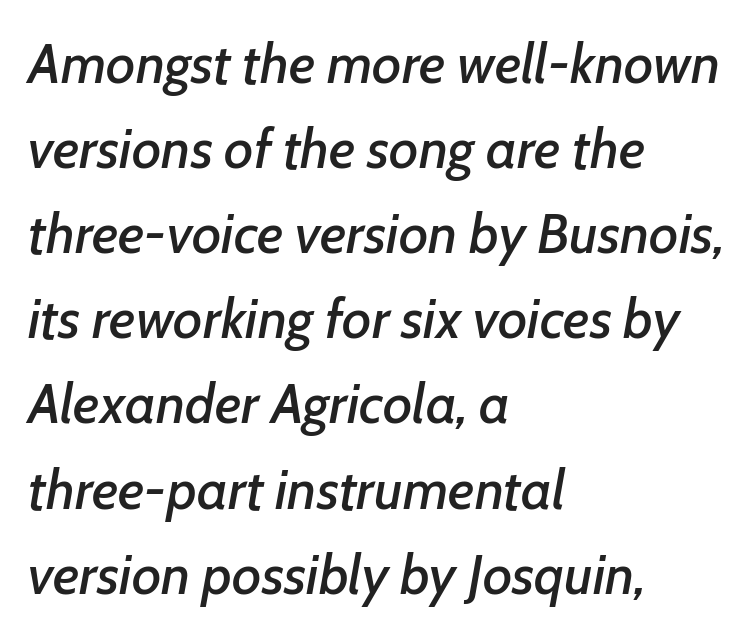
Slanted lettering throughout. The glyphs are unaccompanied by any horizontal stroke below them. The rendering uses natural spacing where letterforms have individual widths. This sample uses plain, unmodified letter spacing.
